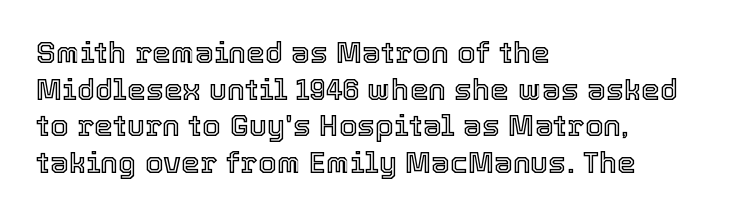
The image shows 30 px text type, upright; set left-aligned, line spacing 1.22x, normal letter spacing, not underlined; a medium x-height.
